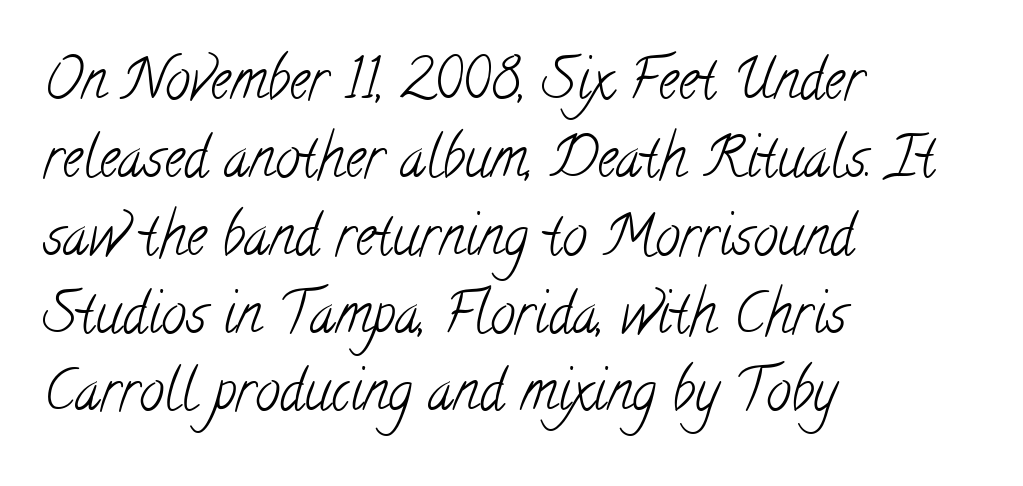
The image shows 56 px light, condensed type; set left-aligned, normal line spacing (1.39x), normal letter spacing, not underlined; low stroke contrast and a small x-height.
